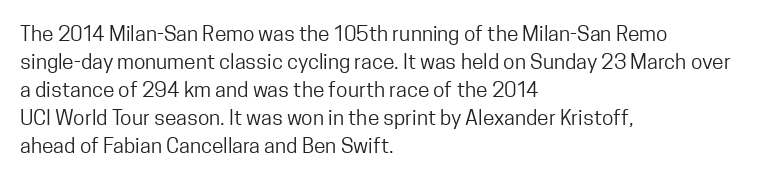
The paragraph has a hard left edge and a soft right edge. Rows of type keep a routine distance in the vertical direction. The letters sit at their default tracking, neither squeezed nor spread. Posture: vertical.
